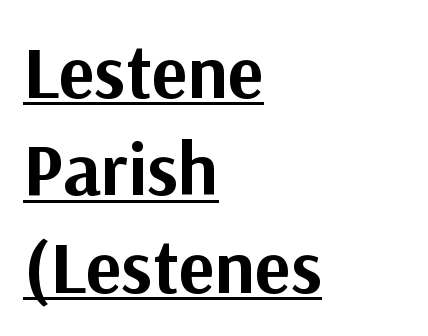
The image shows 75 px bold sans-serif type, upright; set left-aligned, normal line spacing (1.3x), normal letter spacing, underlined; medium stroke contrast and a medium x-height.
